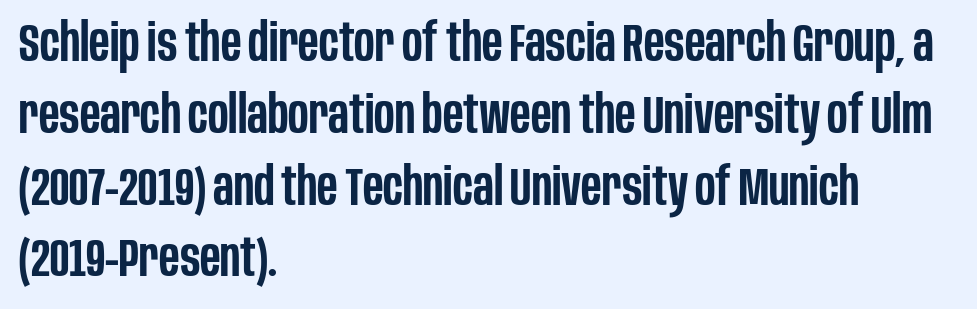
The image shows 52 px semibold, condensed sans-serif type, upright; set left-aligned, normal line spacing (1.38x), normal letter spacing, not underlined; low stroke contrast and a large x-height.
